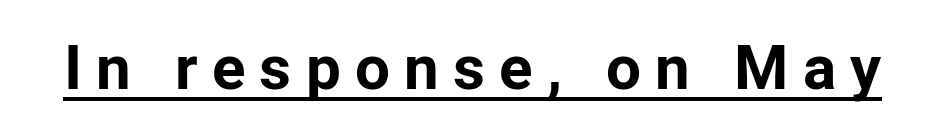
Q: Is the text bold? A: Yes.
Q: Is the text italic (slanted)? A: No, it is upright.
Q: Is the typeface a serif or a sans-serif typeface? A: Sans-serif.
Q: Is the text underlined? A: Yes.
Q: Is the spacing between letters normal or unusually wide? A: Unusually wide.
Q: Width (condensed, normal, or wide)? A: Normal.
Q: Stroke contrast? A: Low.
Q: x-height? A: Medium.
Q: Monospaced? A: No.
